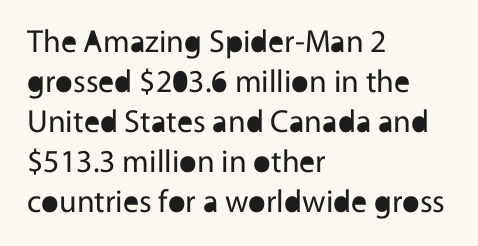
Q: Is the text bold? A: No.
Q: Is the text italic (slanted)? A: No, it is upright.
Q: Is the typeface a serif or a sans-serif typeface? A: Sans-serif.
Q: Is the text underlined? A: No.
Q: How is the paragraph aligned? A: Left-aligned.
Q: Is the spacing between letters normal or unusually wide? A: Normal.
Q: Is the spacing between lines tight, normal or loose? A: Normal.
Q: Width (condensed, normal, or wide)? A: Normal.
Q: x-height? A: Medium.
Q: Monospaced? A: No.
